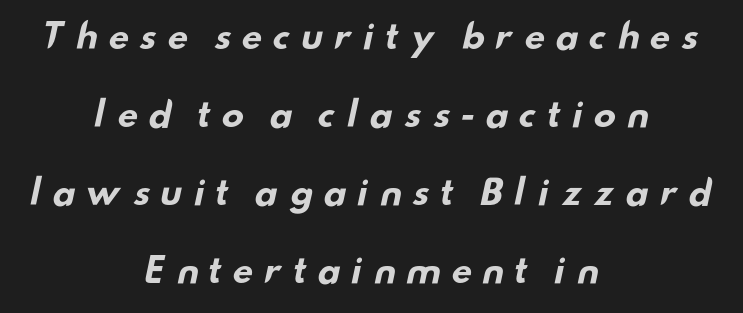
Q: Is the text bold? A: Yes.
Q: Is the typeface a serif or a sans-serif typeface? A: Sans-serif.
Q: Is the text underlined? A: No.
Q: How is the paragraph aligned? A: Centered.
Q: Is the spacing between letters normal or unusually wide? A: Unusually wide.
Q: Is the spacing between lines tight, normal or loose? A: Loose.
Q: Width (condensed, normal, or wide)? A: Wide.
Q: Stroke contrast? A: Low.
Q: x-height? A: Small.
Q: Monospaced? A: No.
